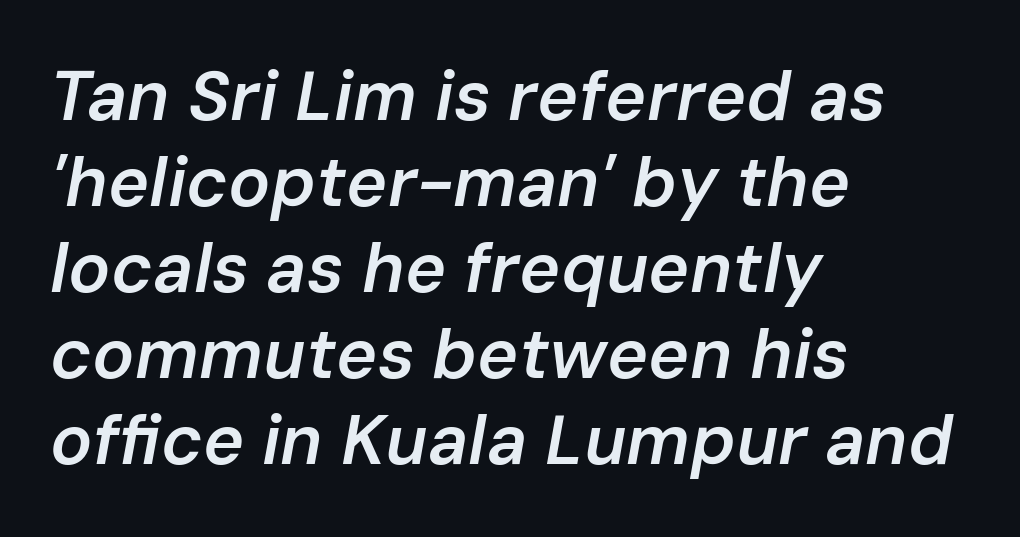
Q: Is the text bold? A: Semi-bold.
Q: Is the text italic (slanted)? A: Yes, it leans right by about 10 degrees.
Q: Is the text underlined? A: No.
Q: How is the paragraph aligned? A: Left-aligned.
Q: Is the spacing between letters normal or unusually wide? A: Normal.
Q: Width (condensed, normal, or wide)? A: Normal.
Q: Stroke contrast? A: Low.
Q: x-height? A: Medium.
Q: Monospaced? A: No.
